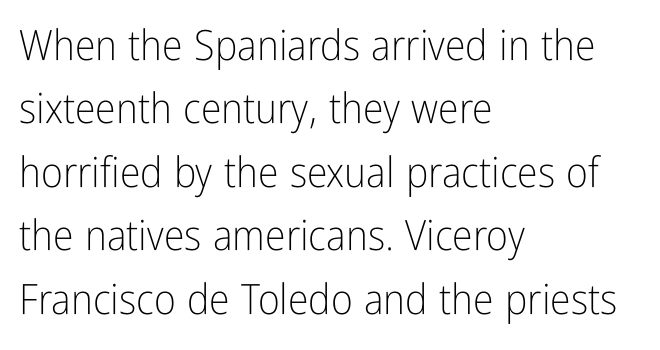
Q: Is the text bold? A: No.
Q: Is the text italic (slanted)? A: No, it is upright.
Q: Is the typeface a serif or a sans-serif typeface? A: Sans-serif.
Q: Is the text underlined? A: No.
Q: How is the paragraph aligned? A: Left-aligned.
Q: Is the spacing between letters normal or unusually wide? A: Normal.
Q: Is the spacing between lines tight, normal or loose? A: Normal.
Q: Width (condensed, normal, or wide)? A: Condensed.
Q: Stroke contrast? A: Low.
Q: x-height? A: Medium.
Q: Monospaced? A: No.
